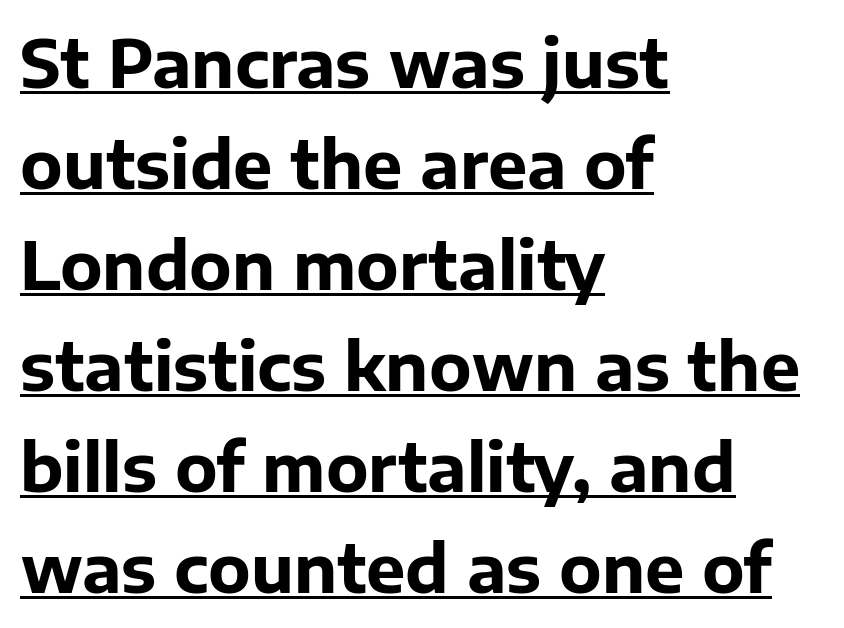
Observe the absence of serifs on each vertical stroke in this sample. Note the varied advance widths — an 'i' is clearly narrower than an 'm'. A typesetter would mark this as roman, not italic. The face used here appears with an underline applied. The line-height multiplier appears to be the usual default.
